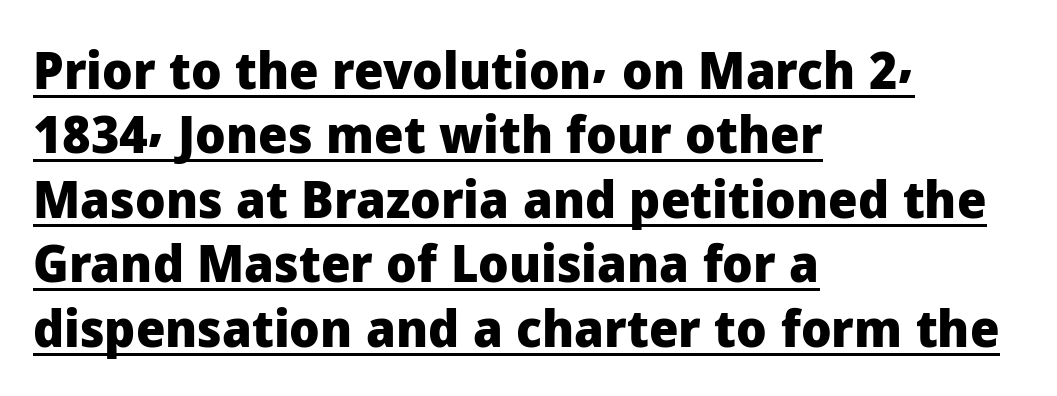
{"serif": "no", "italic": "no", "bold": "yes", "weight": "heavy", "width": "normal", "stroke_contrast": "low", "x_height": "medium", "monospaced": "no", "underline": "yes", "align": "left", "line_spacing_ratio": 1.24, "letter_spacing": "normal", "letter_spacing_em": 0.0, "glyph_px": 52}
